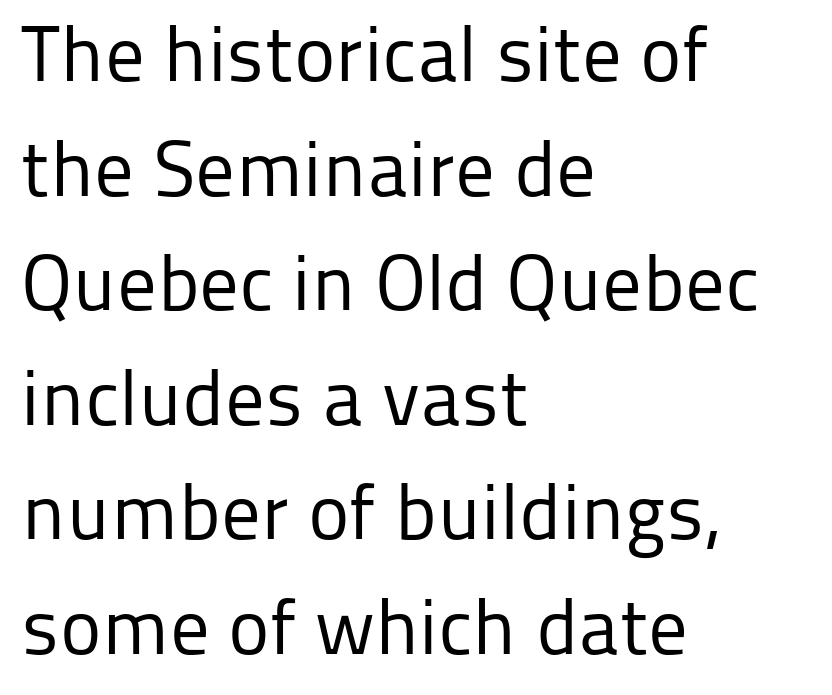
{"serif": "no", "italic": "no", "bold": "no", "weight": "regular", "width": "normal", "stroke_contrast": "low", "x_height": "medium", "monospaced": "no", "underline": "no", "align": "left", "line_spacing": "normal", "line_spacing_ratio": 1.45, "letter_spacing": "normal", "letter_spacing_em": 0.0, "glyph_px": 79}
